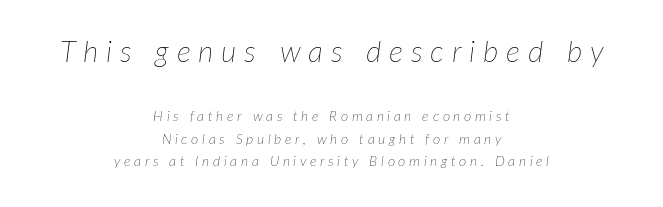
{"italic": "yes", "lean": "right", "slant_degrees": 7, "bold": "no", "weight": "thin", "width": "normal", "stroke_contrast": "low", "x_height": "medium", "monospaced": "no", "underline": "no", "align": "center", "line_spacing": "normal", "line_spacing_ratio": 1.61, "letter_spacing": "wide", "letter_spacing_em": 0.26, "larger_block": "first", "size_ratio": 2.14, "glyph_px": 30}
